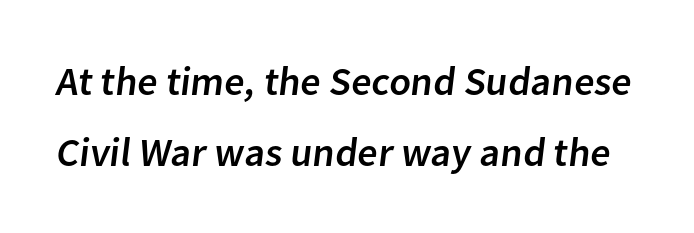
{"serif": "no", "width": "normal", "stroke_contrast": "low", "x_height": "medium", "monospaced": "no", "underline": "no", "line_spacing_ratio": 1.78, "letter_spacing": "normal", "letter_spacing_em": 0.0, "glyph_px": 40}
